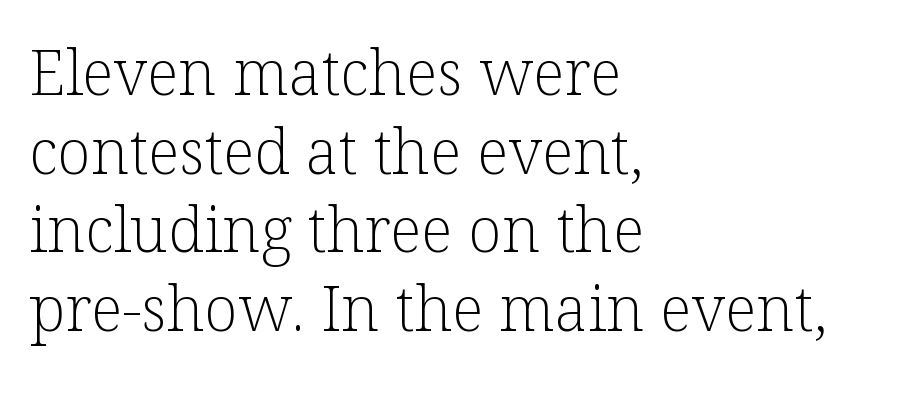
Q: Is the text bold? A: No.
Q: Is the text italic (slanted)? A: No, it is upright.
Q: Is the typeface a serif or a sans-serif typeface? A: Serif.
Q: Is the text underlined? A: No.
Q: How is the paragraph aligned? A: Left-aligned.
Q: Is the spacing between letters normal or unusually wide? A: Normal.
Q: Is the spacing between lines tight, normal or loose? A: Normal.
Q: Width (condensed, normal, or wide)? A: Normal.
Q: Stroke contrast? A: Low.
Q: x-height? A: Medium.
Q: Monospaced? A: No.
